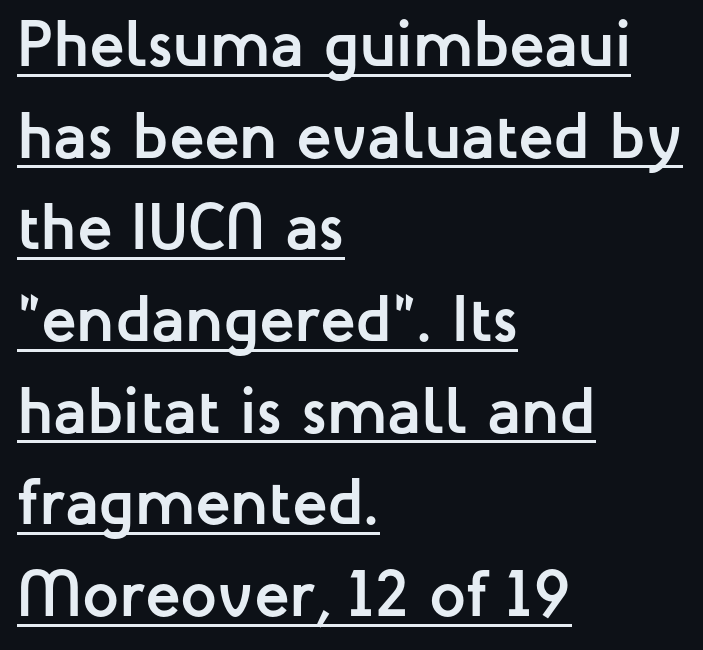
Q: Is the text bold? A: Yes.
Q: Is the text italic (slanted)? A: No, it is upright.
Q: Is the typeface a serif or a sans-serif typeface? A: Sans-serif.
Q: Is the text underlined? A: Yes.
Q: How is the paragraph aligned? A: Left-aligned.
Q: Is the spacing between letters normal or unusually wide? A: Normal.
Q: Is the spacing between lines tight, normal or loose? A: Normal.
Q: Width (condensed, normal, or wide)? A: Normal.
Q: Stroke contrast? A: Low.
Q: x-height? A: Medium.
Q: Monospaced? A: No.
